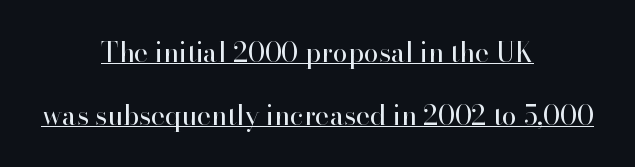
{"italic": "no", "bold": "no", "underline": "yes", "align": "center", "line_spacing": "loose", "line_spacing_ratio": 2.33, "letter_spacing": "normal", "letter_spacing_em": 0.0, "glyph_px": 27}
